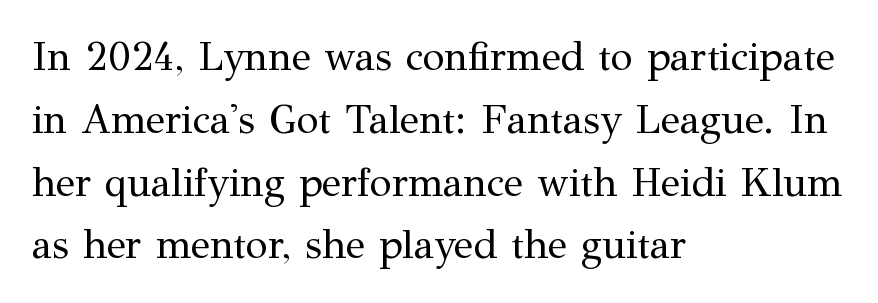
The image shows 40 px regular-weight serif type, upright; set left-aligned, normal line spacing (1.57x), normal letter spacing, not underlined; medium stroke contrast and a medium x-height.
